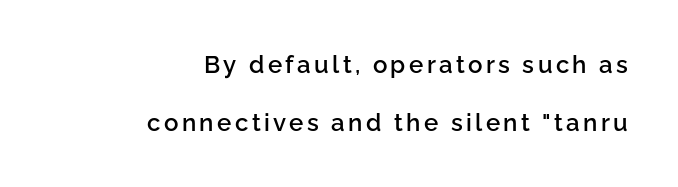
{"italic": "no", "bold": "semi", "underline": "no", "align": "right", "line_spacing": "loose", "line_spacing_ratio": 2.4, "glyph_px": 24}
